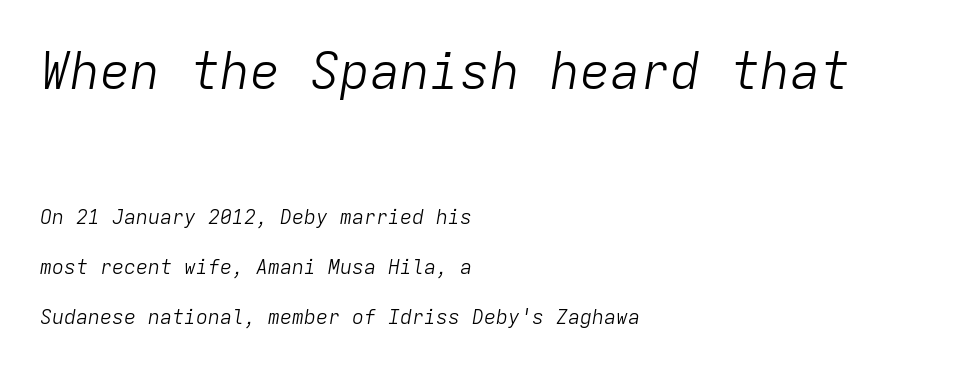
Q: Is the text bold? A: No.
Q: Is the text italic (slanted)? A: Yes, it leans right by about 9 degrees.
Q: Is the text underlined? A: No.
Q: How is the paragraph aligned? A: Left-aligned.
Q: Is the spacing between letters normal or unusually wide? A: Normal.
Q: Is the spacing between lines tight, normal or loose? A: Loose.
Q: Which block of text is set in a larger size, the first (top) or the second (bottom)? A: The first (top) one.
Q: Width (condensed, normal, or wide)? A: Normal.
Q: Stroke contrast? A: Low.
Q: x-height? A: Medium.
Q: Monospaced? A: Yes.
